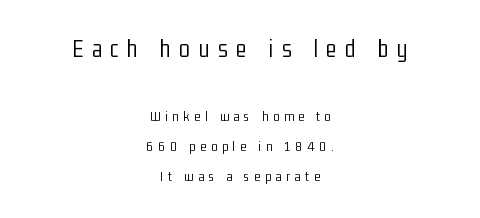
No chunkiness to these letters — they're not bold. Two sizes are in play, and the larger belongs to the first block. Teacher's note: observe the equal gaps on both sides — that is centered alignment. Summary of vertical rhythm: relaxed, with wide interline spacing.
